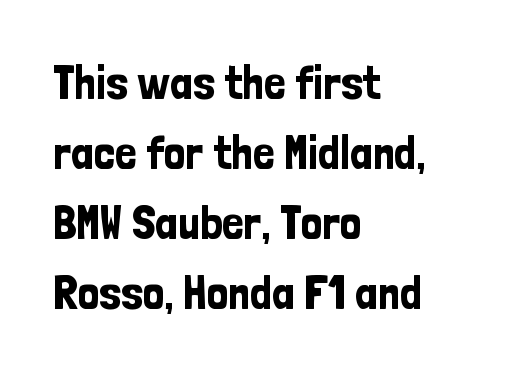
The image shows 48 px condensed sans-serif type, upright; set left-aligned, normal line spacing (1.46x), normal letter spacing, not underlined; low stroke contrast and a medium x-height.
